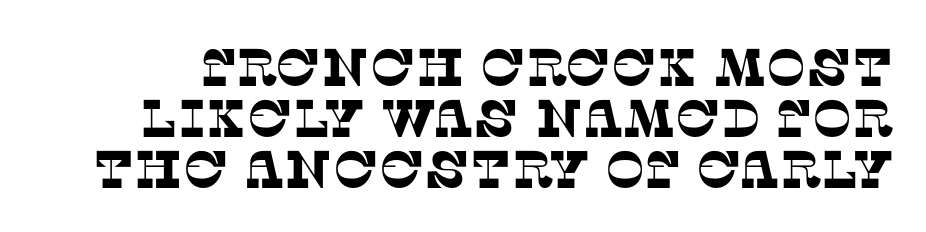
{"serif": "yes", "width": "normal", "stroke_contrast": "low", "x_height": "large", "monospaced": "no", "underline": "no", "line_spacing": "tight", "line_spacing_ratio": 0.96, "letter_spacing": "normal", "letter_spacing_em": 0.0, "glyph_px": 53}
